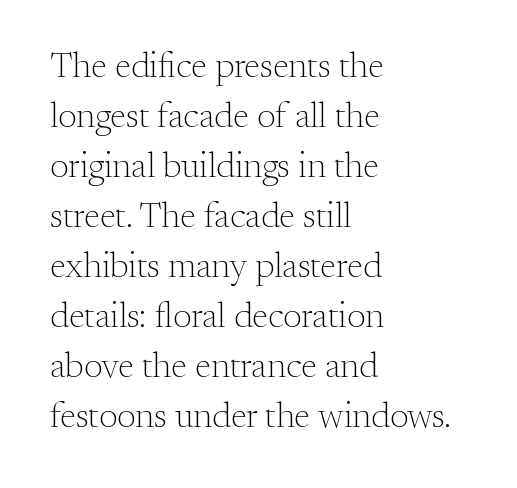
One-word summary of the alignment: left. Ink coverage per letter is moderate at most. Character widths vary here, with narrow letters taking less room than wide ones. Short note: letters normally spaced. Check under the words: just untouched page.
